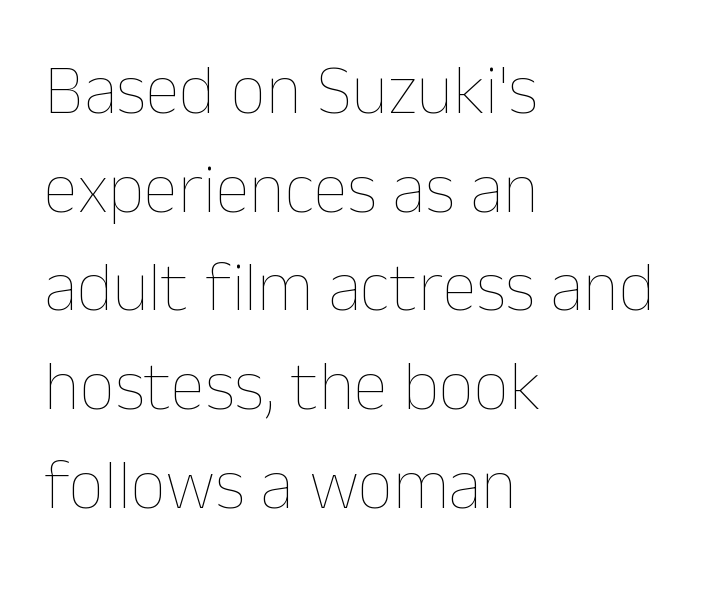
{"italic": "no", "bold": "no", "weight": "thin", "width": "normal", "stroke_contrast": "low", "x_height": "medium", "monospaced": "no", "underline": "no", "align": "left", "line_spacing": "normal", "line_spacing_ratio": 1.41, "letter_spacing": "normal", "letter_spacing_em": 0.0, "glyph_px": 70}
